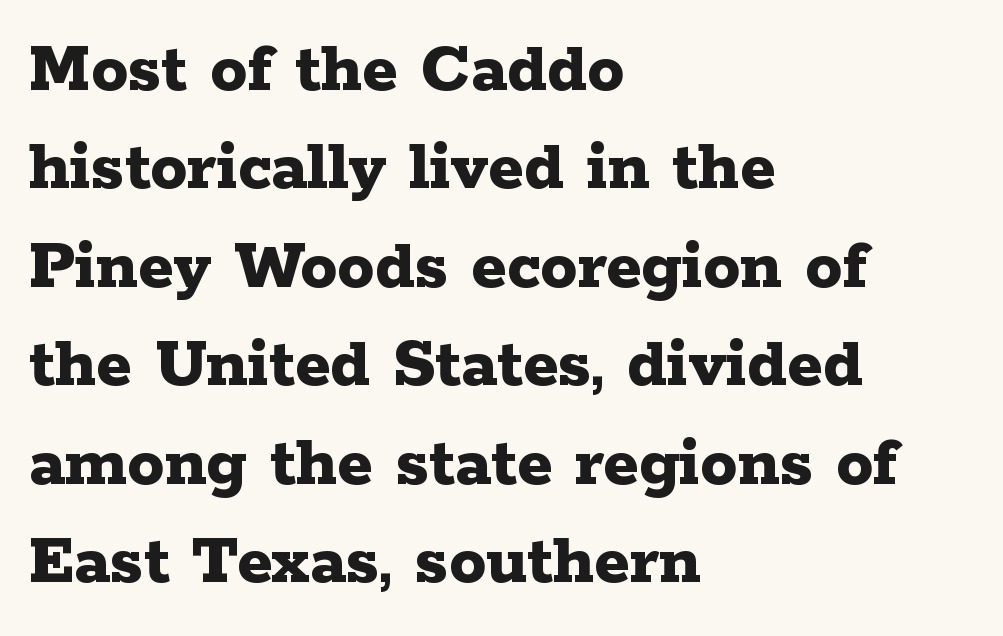
The image shows 74 px bold, wide serif type, upright; set left-aligned, normal line spacing (1.33x), normal letter spacing, not underlined; low stroke contrast and a medium x-height.
